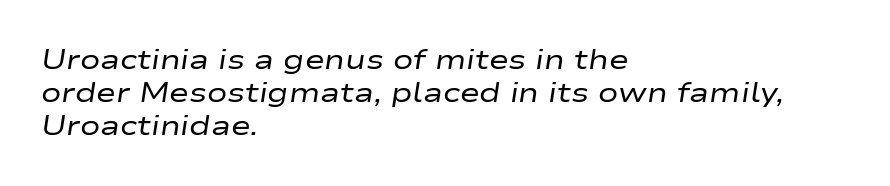
Q: Is the text bold? A: No.
Q: Is the text italic (slanted)? A: Yes, it leans right by about 9 degrees.
Q: Is the text underlined? A: No.
Q: How is the paragraph aligned? A: Left-aligned.
Q: Is the spacing between letters normal or unusually wide? A: Normal.
